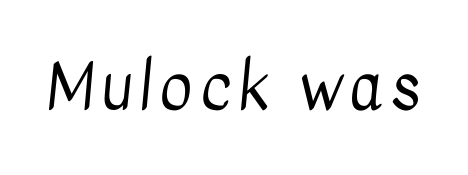
{"serif": "no", "bold": "no", "weight": "regular", "width": "condensed", "stroke_contrast": "low", "x_height": "medium", "monospaced": "no", "underline": "no", "glyph_px": 62}
